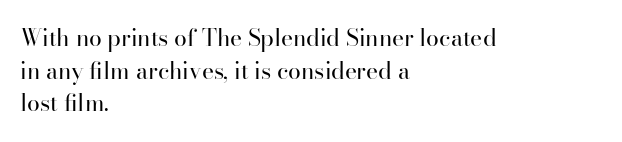
The image shows 23 px text type, upright; set left-aligned, normal line spacing (1.42x), normal letter spacing, not underlined.
